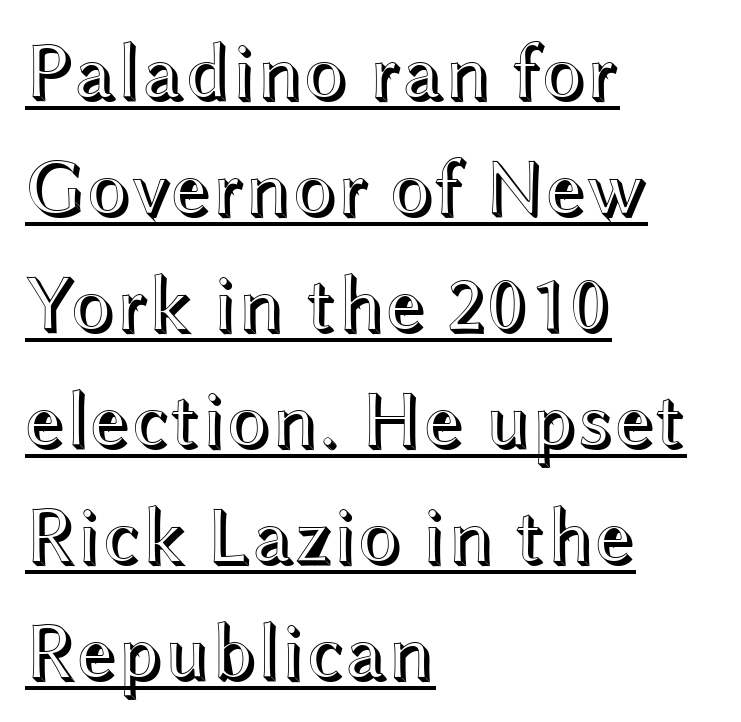
{"italic": "no", "width": "wide", "x_height": "medium", "monospaced": "no", "underline": "yes", "align": "left", "line_spacing": "normal", "line_spacing_ratio": 1.45, "letter_spacing": "normal", "letter_spacing_em": 0.0, "glyph_px": 80}
